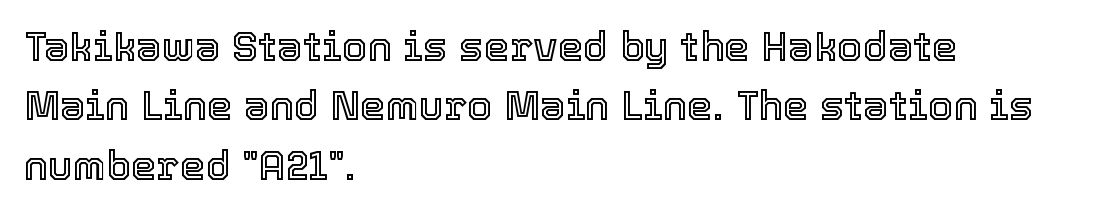
The image shows 41 px text type, upright; set left-aligned, normal line spacing (1.45x), normal letter spacing, not underlined; a medium x-height.
